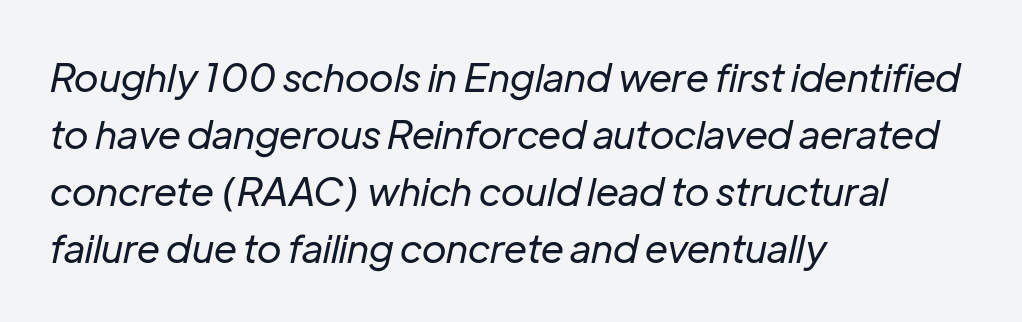
Q: Is the text bold? A: No.
Q: Is the text italic (slanted)? A: Yes, it leans right by about 12 degrees.
Q: Is the text underlined? A: No.
Q: How is the paragraph aligned? A: Left-aligned.
Q: Is the spacing between letters normal or unusually wide? A: Normal.
Q: Is the spacing between lines tight, normal or loose? A: Normal.
Q: Width (condensed, normal, or wide)? A: Normal.
Q: Stroke contrast? A: Low.
Q: x-height? A: Medium.
Q: Monospaced? A: No.
